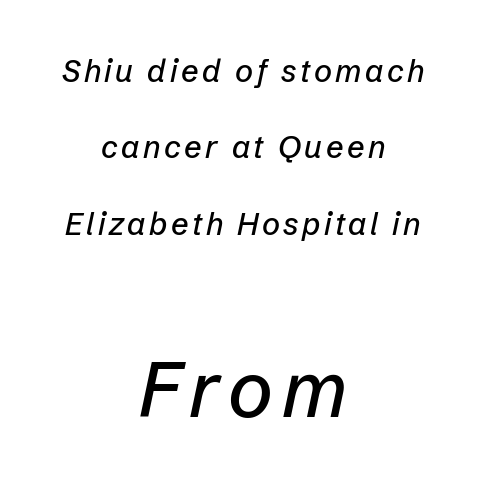
Spacing verdict: proportional, widths tailored to each character. Compared with typical paragraphs, the rows here are farther apart. One-word summary of the alignment: center. Just letters on the line, the space beneath them empty. The second block has been scaled up relative to the first.
